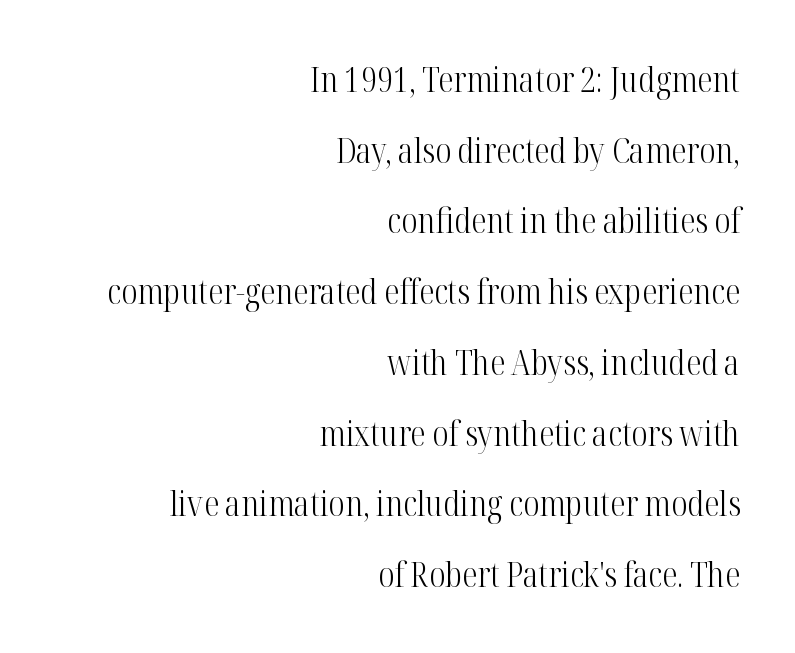
Q: Is the text bold? A: No.
Q: Is the text italic (slanted)? A: No, it is upright.
Q: Is the typeface a serif or a sans-serif typeface? A: Serif.
Q: Is the text underlined? A: No.
Q: How is the paragraph aligned? A: Right-aligned.
Q: Is the spacing between letters normal or unusually wide? A: Normal.
Q: Is the spacing between lines tight, normal or loose? A: Loose.
Q: Width (condensed, normal, or wide)? A: Condensed.
Q: Stroke contrast? A: High.
Q: x-height? A: Medium.
Q: Monospaced? A: No.
